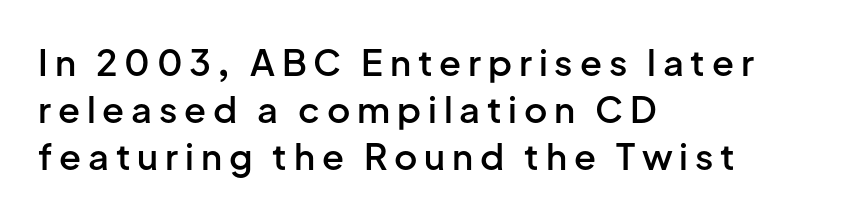
Q: Is the text bold? A: Semi-bold.
Q: Is the text italic (slanted)? A: No, it is upright.
Q: Is the typeface a serif or a sans-serif typeface? A: Sans-serif.
Q: Is the text underlined? A: No.
Q: How is the paragraph aligned? A: Left-aligned.
Q: Is the spacing between lines tight, normal or loose? A: Normal.
Q: Width (condensed, normal, or wide)? A: Normal.
Q: Stroke contrast? A: Low.
Q: x-height? A: Medium.
Q: Monospaced? A: No.
